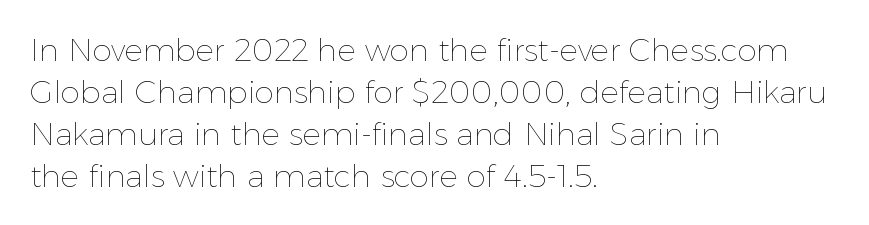
Q: Is the text bold? A: No.
Q: Is the text italic (slanted)? A: No, it is upright.
Q: Is the text underlined? A: No.
Q: How is the paragraph aligned? A: Left-aligned.
Q: Is the spacing between letters normal or unusually wide? A: Normal.
Q: Is the spacing between lines tight, normal or loose? A: Normal.
Q: Width (condensed, normal, or wide)? A: Normal.
Q: x-height? A: Medium.
Q: Monospaced? A: No.
